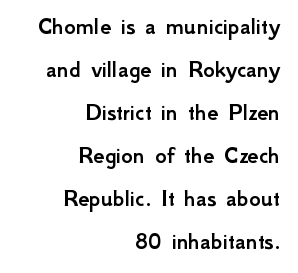
Check under the words: just untouched page. Short note: letters normally spaced. Right-aligned paragraph, ragged on the left. If you drew a line through each stem, it would be perfectly vertical.
